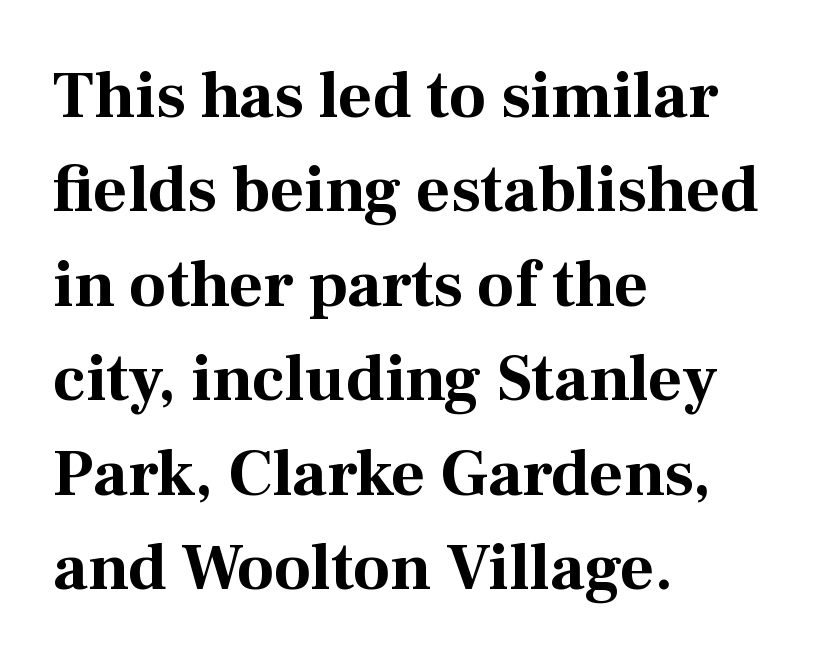
{"serif": "yes", "italic": "no", "bold": "yes", "weight": "bold", "width": "normal", "stroke_contrast": "medium", "x_height": "medium", "monospaced": "no", "underline": "no", "align": "left", "line_spacing": "normal", "line_spacing_ratio": 1.43, "letter_spacing": "normal", "letter_spacing_em": 0.0, "glyph_px": 66}
